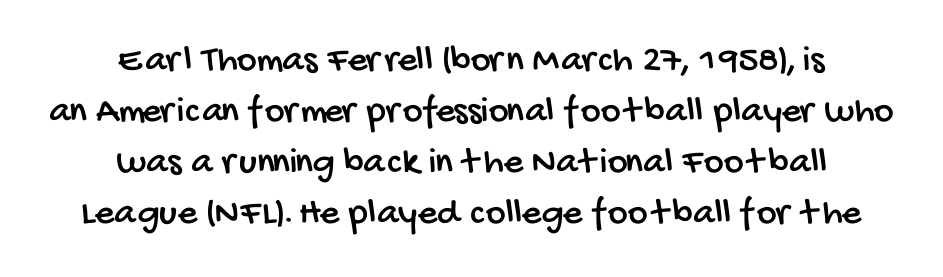
Q: Is the typeface a serif or a sans-serif typeface? A: Sans-serif.
Q: Is the text underlined? A: No.
Q: How is the paragraph aligned? A: Centered.
Q: Is the spacing between letters normal or unusually wide? A: Normal.
Q: Is the spacing between lines tight, normal or loose? A: Normal.
Q: Width (condensed, normal, or wide)? A: Condensed.
Q: Stroke contrast? A: Low.
Q: x-height? A: Large.
Q: Monospaced? A: No.
